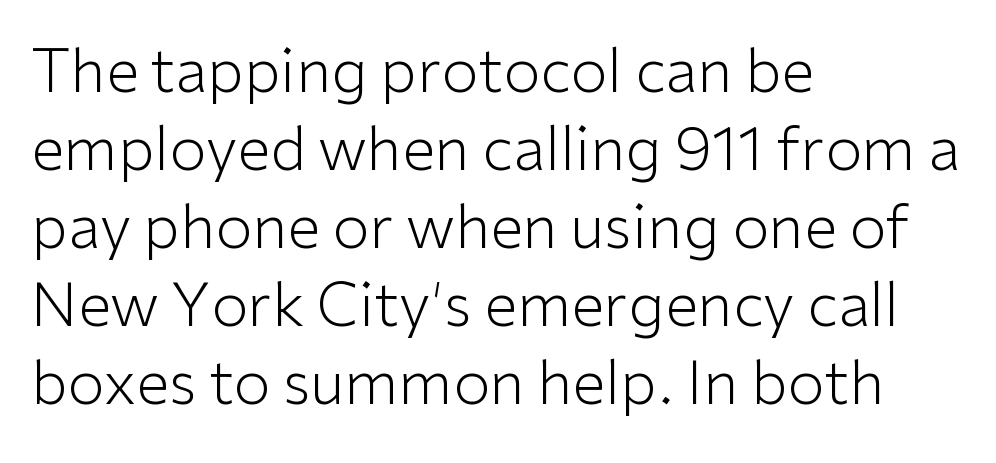
Words appear dense and cohesive because spacing is normal. Weight class: somewhere from thin through regular. Note the varied advance widths — an 'i' is clearly narrower than an 'm'. This is sans-serif lettering, the kind often seen on screens and signage. Leading matches the norm, producing a regular column.
